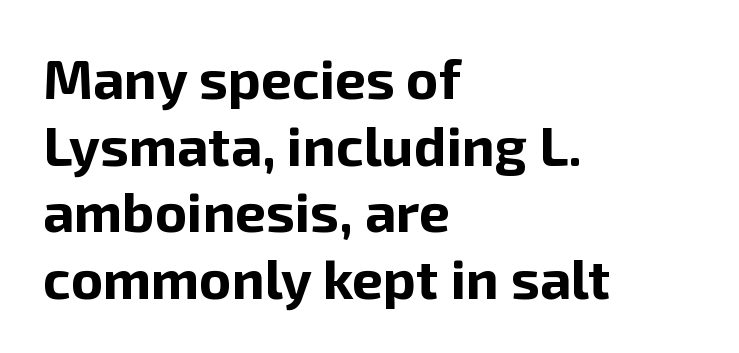
The image shows 55 px bold sans-serif type, upright; set left-aligned, line spacing 1.21x, normal letter spacing, not underlined; low stroke contrast and a medium x-height.
